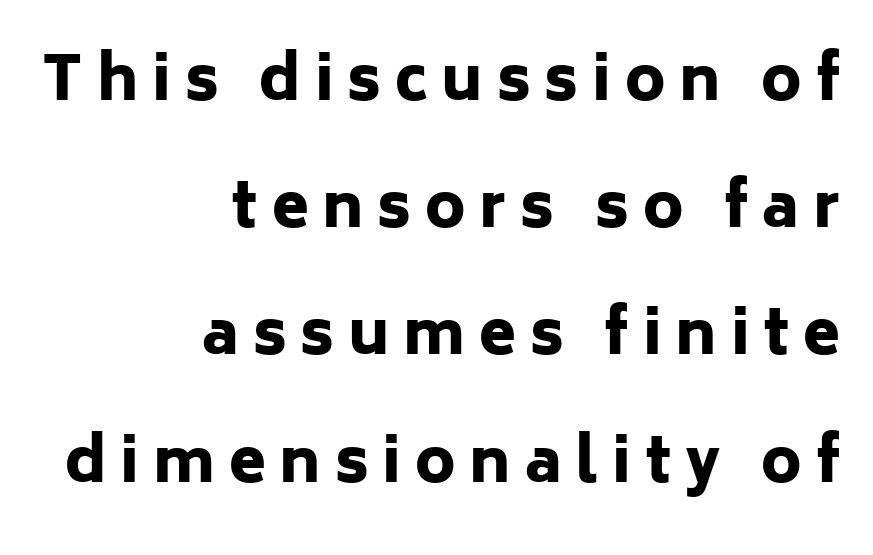
Q: Is the text bold? A: Yes.
Q: Is the text italic (slanted)? A: No, it is upright.
Q: Is the typeface a serif or a sans-serif typeface? A: Sans-serif.
Q: Is the text underlined? A: No.
Q: How is the paragraph aligned? A: Right-aligned.
Q: Is the spacing between letters normal or unusually wide? A: Unusually wide.
Q: Is the spacing between lines tight, normal or loose? A: Loose.
Q: Width (condensed, normal, or wide)? A: Normal.
Q: Stroke contrast? A: Low.
Q: x-height? A: Medium.
Q: Monospaced? A: No.
